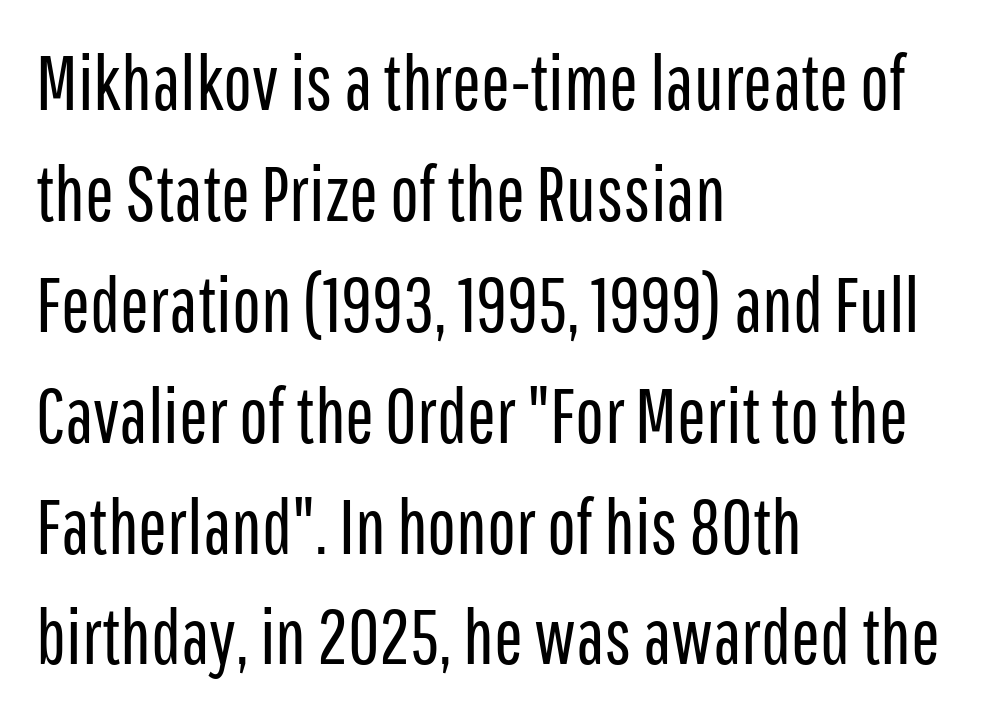
Q: Is the text bold? A: No.
Q: Is the text italic (slanted)? A: No, it is upright.
Q: Is the typeface a serif or a sans-serif typeface? A: Sans-serif.
Q: Is the text underlined? A: No.
Q: How is the paragraph aligned? A: Left-aligned.
Q: Is the spacing between letters normal or unusually wide? A: Normal.
Q: Is the spacing between lines tight, normal or loose? A: Normal.
Q: Width (condensed, normal, or wide)? A: Condensed.
Q: Stroke contrast? A: Low.
Q: x-height? A: Medium.
Q: Monospaced? A: No.
